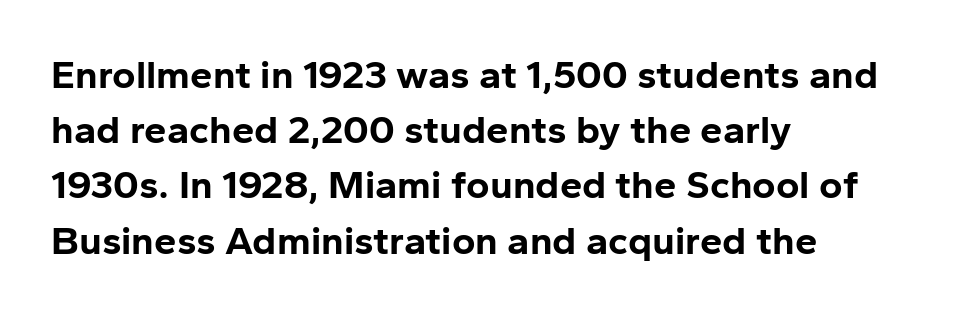
What weight is shown? A full bold with thick strokes. Type style note: lacks serifs. Short note: letters normally spaced. The specimen reads as upright at a glance. In terms of leading, this rendering sits right in the middle. Casual observation: everything's shoved over to the left.
